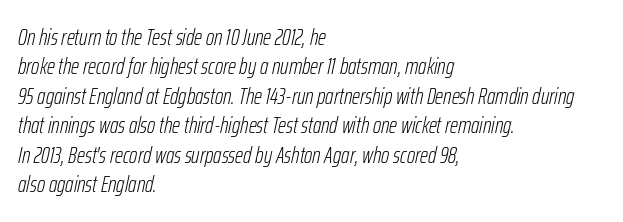
{"italic": "yes", "lean": "right", "slant_degrees": 12, "bold": "no", "underline": "no", "align": "left", "line_spacing": "normal", "line_spacing_ratio": 1.28, "letter_spacing": "normal", "letter_spacing_em": 0.0, "glyph_px": 23}
